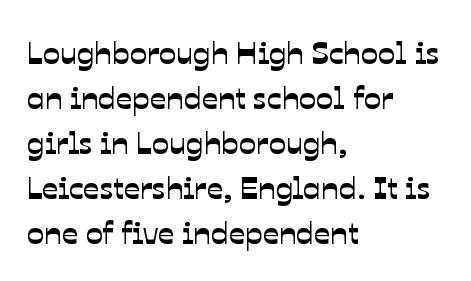
Q: Is the typeface a serif or a sans-serif typeface? A: Sans-serif.
Q: Is the text underlined? A: No.
Q: How is the paragraph aligned? A: Left-aligned.
Q: Is the spacing between letters normal or unusually wide? A: Normal.
Q: Is the spacing between lines tight, normal or loose? A: Normal.
Q: Width (condensed, normal, or wide)? A: Normal.
Q: Stroke contrast? A: Low.
Q: x-height? A: Medium.
Q: Monospaced? A: No.
